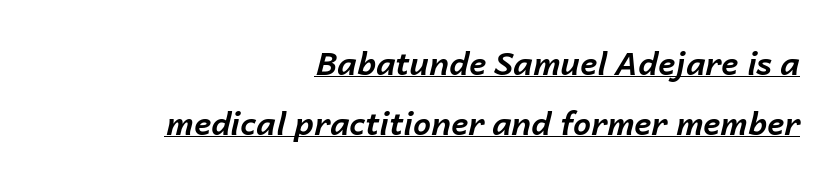
Q: Is the text bold? A: Yes.
Q: Is the text italic (slanted)? A: Yes, it leans right by about 14 degrees.
Q: Is the text underlined? A: Yes.
Q: How is the paragraph aligned? A: Right-aligned.
Q: Is the spacing between letters normal or unusually wide? A: Normal.
Q: Width (condensed, normal, or wide)? A: Normal.
Q: Stroke contrast? A: Low.
Q: x-height? A: Medium.
Q: Monospaced? A: No.
